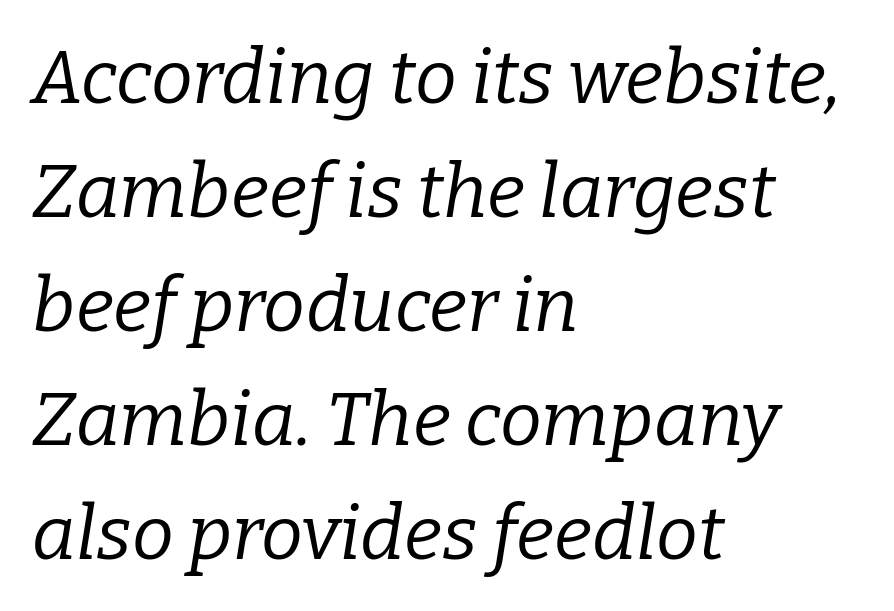
Q: Is the text bold? A: No.
Q: Is the text italic (slanted)? A: Yes, it leans right by about 9 degrees.
Q: Is the typeface a serif or a sans-serif typeface? A: Serif.
Q: Is the text underlined? A: No.
Q: How is the paragraph aligned? A: Left-aligned.
Q: Is the spacing between letters normal or unusually wide? A: Normal.
Q: Is the spacing between lines tight, normal or loose? A: Normal.
Q: Width (condensed, normal, or wide)? A: Normal.
Q: Stroke contrast? A: Low.
Q: x-height? A: Medium.
Q: Monospaced? A: No.
